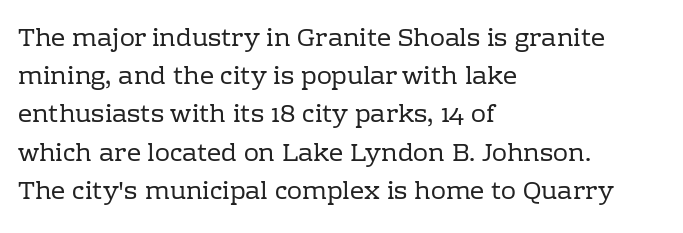
{"italic": "no", "bold": "no", "underline": "no", "align": "left", "line_spacing": "normal", "line_spacing_ratio": 1.53, "letter_spacing": "normal", "letter_spacing_em": 0.0, "glyph_px": 25}
